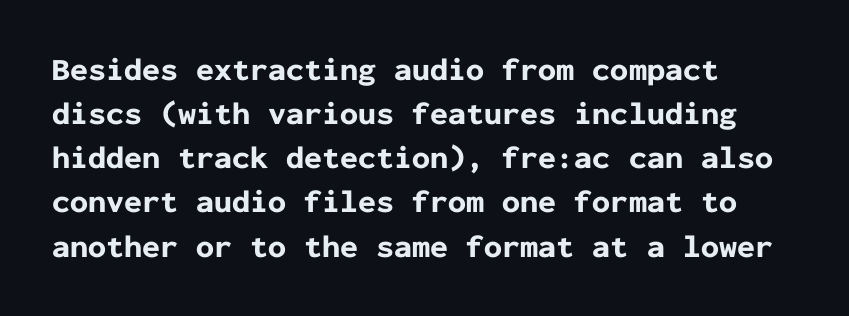
Q: Is the text bold? A: Yes.
Q: Is the text italic (slanted)? A: No, it is upright.
Q: Is the typeface a serif or a sans-serif typeface? A: Sans-serif.
Q: Is the text underlined? A: No.
Q: How is the paragraph aligned? A: Left-aligned.
Q: Is the spacing between letters normal or unusually wide? A: Normal.
Q: Is the spacing between lines tight, normal or loose? A: Normal.
Q: Width (condensed, normal, or wide)? A: Normal.
Q: Stroke contrast? A: Low.
Q: x-height? A: Medium.
Q: Monospaced? A: Yes.
